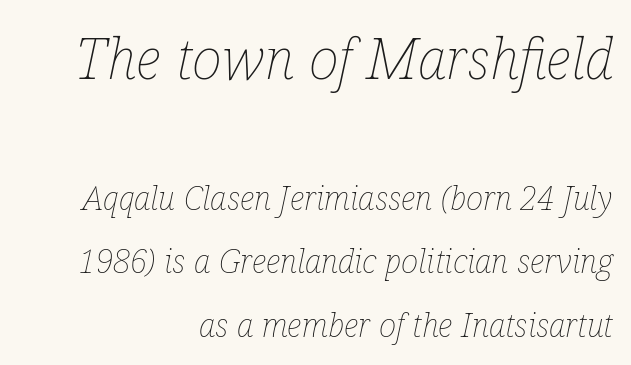
Q: Is the text bold? A: No.
Q: Is the text italic (slanted)? A: Yes, it leans right by about 12 degrees.
Q: Is the text underlined? A: No.
Q: How is the paragraph aligned? A: Right-aligned.
Q: Is the spacing between letters normal or unusually wide? A: Normal.
Q: Is the spacing between lines tight, normal or loose? A: Loose.
Q: Which block of text is set in a larger size, the first (top) or the second (bottom)? A: The first (top) one.
Q: Width (condensed, normal, or wide)? A: Condensed.
Q: Stroke contrast? A: Low.
Q: x-height? A: Medium.
Q: Monospaced? A: No.
